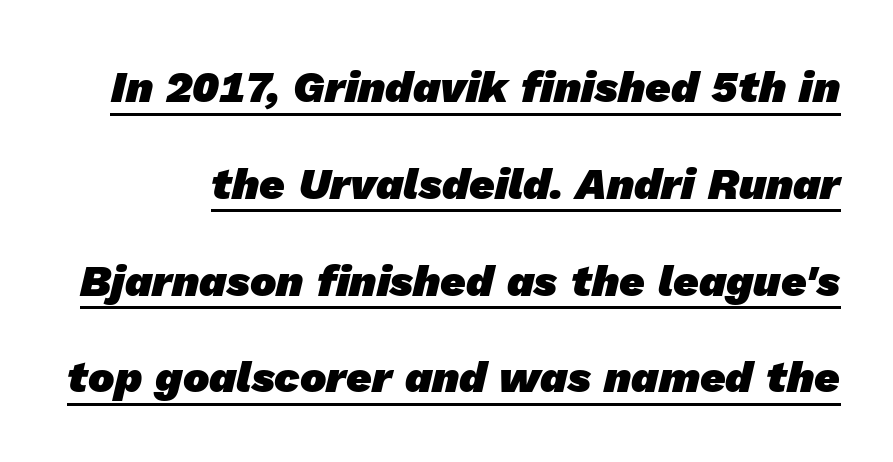
The passage shown stacks its lines with a broad gap. The typeface chosen for these lines omits serifs. The typesetter has applied underlining to the passage shown. You could not count columns in this text — the font is proportionally spaced. Tracking here is standard; glyphs follow each other at the usual distance.
